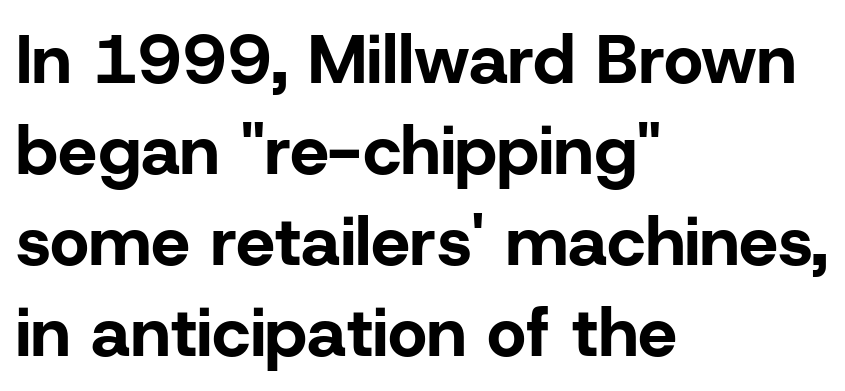
{"serif": "no", "italic": "no", "bold": "yes", "weight": "bold", "width": "normal", "stroke_contrast": "low", "x_height": "medium", "monospaced": "no", "underline": "no", "align": "left", "line_spacing": "normal", "line_spacing_ratio": 1.32, "letter_spacing": "normal", "letter_spacing_em": 0.0, "glyph_px": 69}
